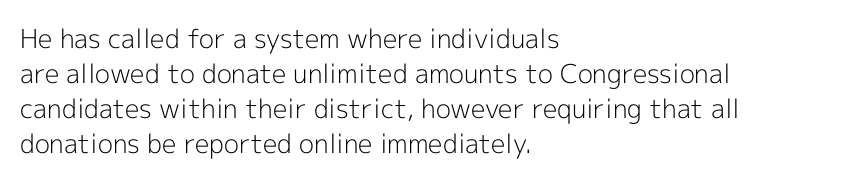
Q: Is the text bold? A: No.
Q: Is the text italic (slanted)? A: No, it is upright.
Q: Is the text underlined? A: No.
Q: How is the paragraph aligned? A: Left-aligned.
Q: Is the spacing between letters normal or unusually wide? A: Normal.
Q: Is the spacing between lines tight, normal or loose? A: Normal.
